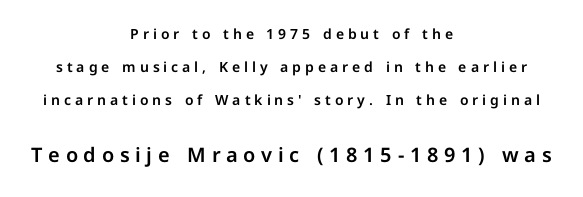
{"italic": "no", "underline": "no", "align": "center", "line_spacing": "loose", "line_spacing_ratio": 2.36, "letter_spacing": "wide", "letter_spacing_em": 0.28, "larger_block": "second", "size_ratio": 1.43, "glyph_px": 20}
